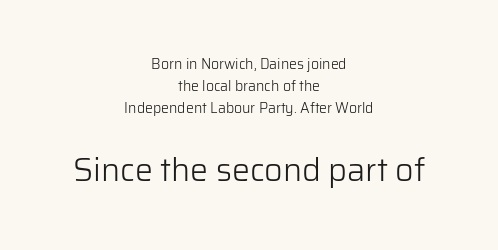
Q: Is the text bold? A: No.
Q: Is the text italic (slanted)? A: No, it is upright.
Q: Is the typeface a serif or a sans-serif typeface? A: Sans-serif.
Q: Is the text underlined? A: No.
Q: How is the paragraph aligned? A: Centered.
Q: Is the spacing between letters normal or unusually wide? A: Normal.
Q: Is the spacing between lines tight, normal or loose? A: Normal.
Q: Which block of text is set in a larger size, the first (top) or the second (bottom)? A: The second (bottom) one.
Q: Width (condensed, normal, or wide)? A: Normal.
Q: Stroke contrast? A: Low.
Q: x-height? A: Medium.
Q: Monospaced? A: No.
